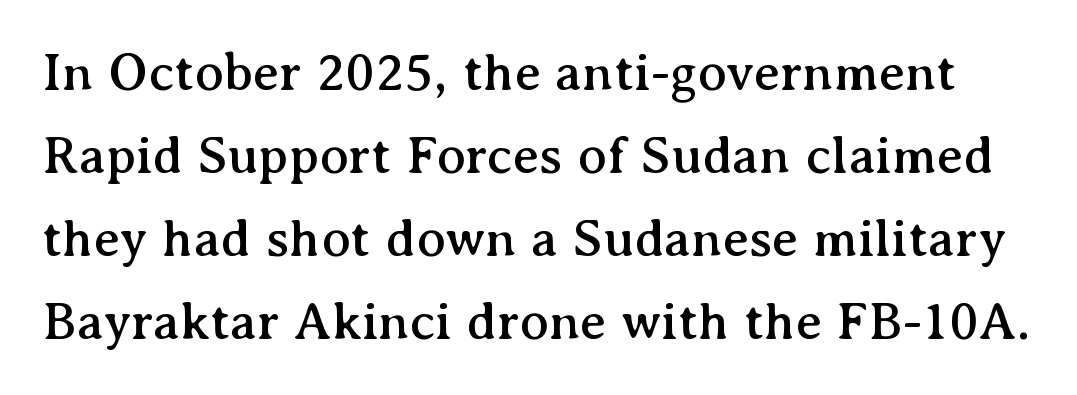
The image shows 54 px serif type, upright; set normal line spacing (1.54x), normal letter spacing, not underlined; medium stroke contrast and a medium x-height.
